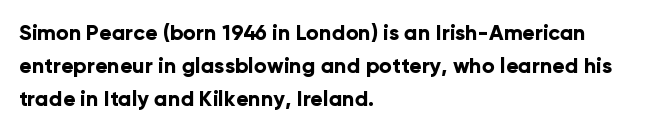
Q: Is the text bold? A: Yes.
Q: Is the text italic (slanted)? A: No, it is upright.
Q: Is the text underlined? A: No.
Q: How is the paragraph aligned? A: Left-aligned.
Q: Is the spacing between letters normal or unusually wide? A: Normal.
Q: Is the spacing between lines tight, normal or loose? A: Normal.
